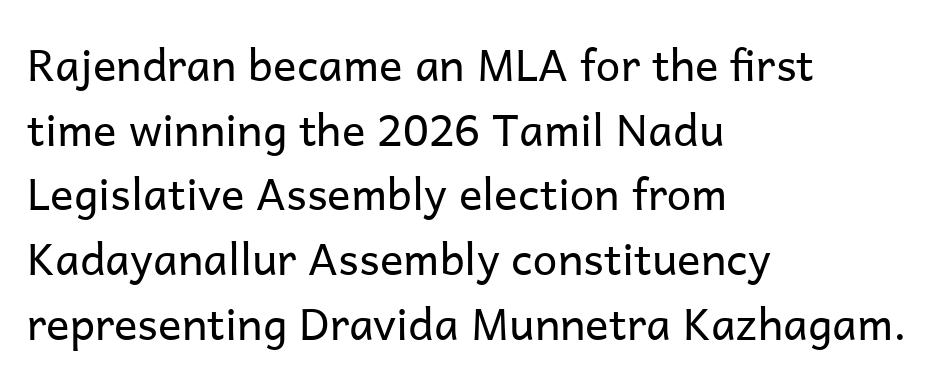
The image shows 44 px regular-weight sans-serif type, upright; set left-aligned, normal line spacing (1.47x), normal letter spacing, not underlined; low stroke contrast and a medium x-height.
